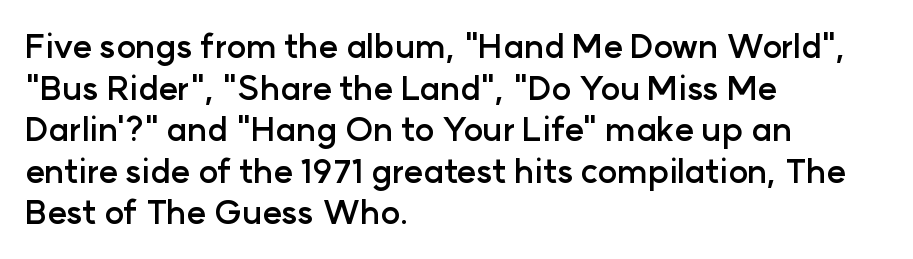
Q: Is the text bold? A: Yes.
Q: Is the text italic (slanted)? A: No, it is upright.
Q: Is the typeface a serif or a sans-serif typeface? A: Sans-serif.
Q: Is the text underlined? A: No.
Q: How is the paragraph aligned? A: Left-aligned.
Q: Is the spacing between letters normal or unusually wide? A: Normal.
Q: Is the spacing between lines tight, normal or loose? A: Normal.
Q: Width (condensed, normal, or wide)? A: Normal.
Q: Stroke contrast? A: Low.
Q: x-height? A: Medium.
Q: Monospaced? A: No.
